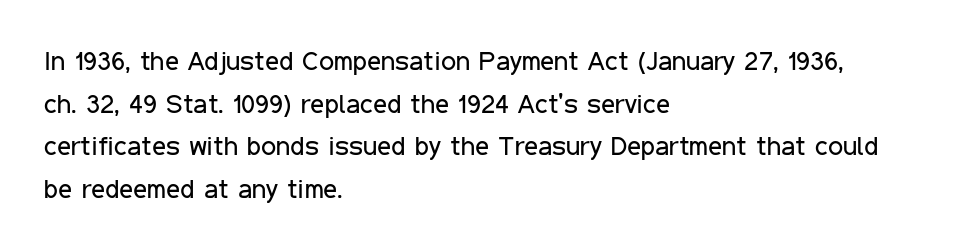
The image shows 27 px text type, upright; set left-aligned, normal line spacing (1.58x), normal letter spacing, not underlined.
